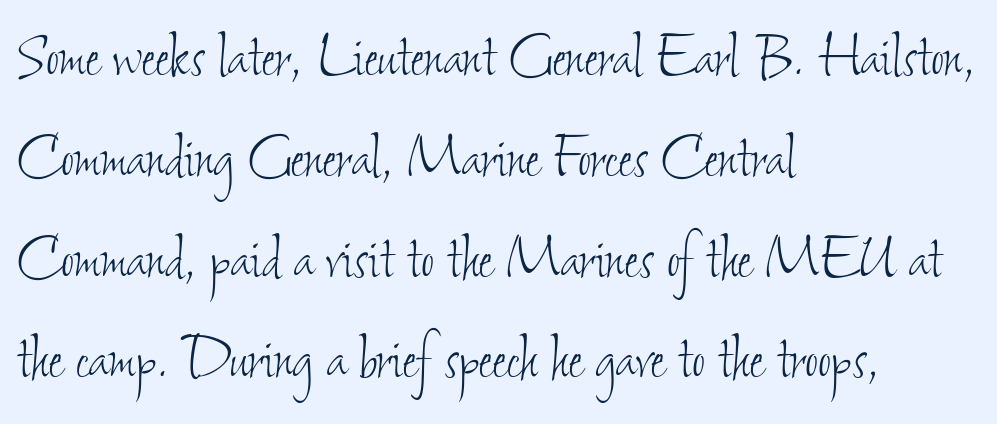
Q: Is the text bold? A: No.
Q: Is the text underlined? A: No.
Q: How is the paragraph aligned? A: Left-aligned.
Q: Is the spacing between letters normal or unusually wide? A: Normal.
Q: Is the spacing between lines tight, normal or loose? A: Normal.
Q: Width (condensed, normal, or wide)? A: Condensed.
Q: Stroke contrast? A: Low.
Q: x-height? A: Small.
Q: Monospaced? A: No.
